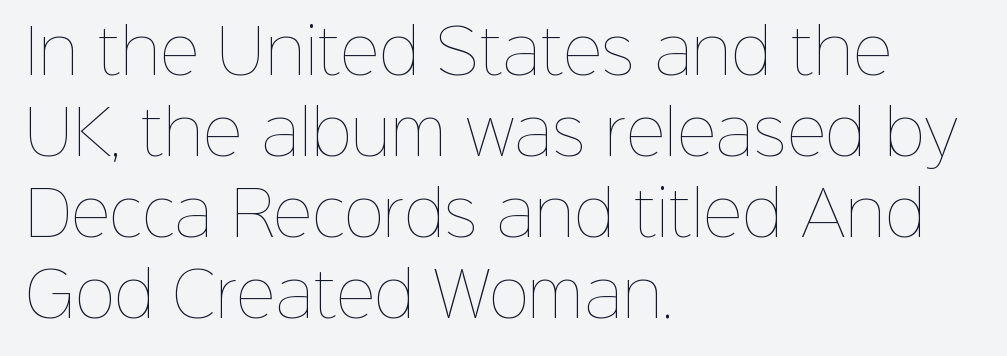
Check the space under the baseline: it is left empty. The font is comparable to plain body text, perhaps lighter. Does the leading feel generous? No, just average. The lettering stays uniformly vertical, giving the passage a roman look.
